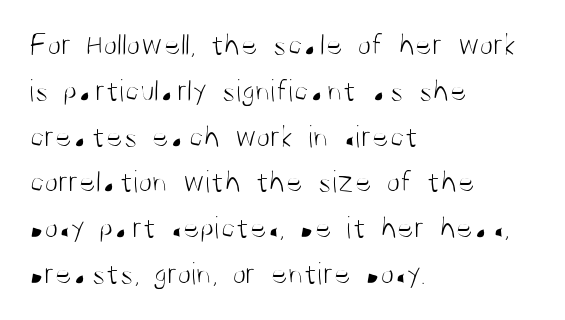
Q: Is the text bold? A: No.
Q: Is the text italic (slanted)? A: No, it is upright.
Q: Is the typeface a serif or a sans-serif typeface? A: Sans-serif.
Q: Is the text underlined? A: No.
Q: How is the paragraph aligned? A: Left-aligned.
Q: Is the spacing between letters normal or unusually wide? A: Normal.
Q: Is the spacing between lines tight, normal or loose? A: Normal.
Q: Width (condensed, normal, or wide)? A: Condensed.
Q: Stroke contrast? A: Medium.
Q: x-height? A: Large.
Q: Monospaced? A: No.
